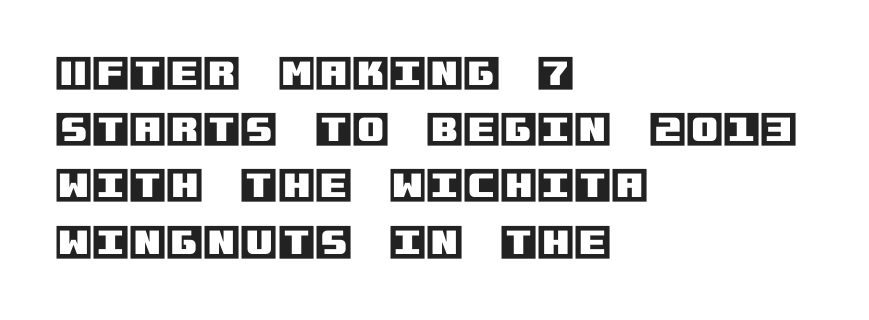
Q: Is the text italic (slanted)? A: No, it is upright.
Q: Is the text underlined? A: No.
Q: How is the paragraph aligned? A: Left-aligned.
Q: Is the spacing between letters normal or unusually wide? A: Normal.
Q: Is the spacing between lines tight, normal or loose? A: Normal.
Q: Width (condensed, normal, or wide)? A: Normal.
Q: x-height? A: Large.
